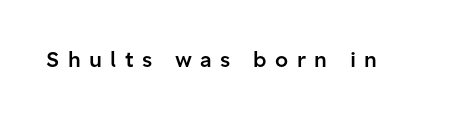
{"italic": "no", "bold": "semi", "underline": "no", "letter_spacing": "wide", "letter_spacing_em": 0.4, "glyph_px": 21}
